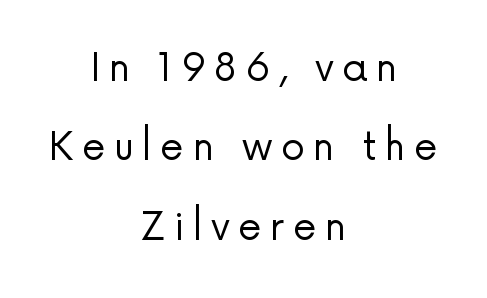
Q: Is the text bold? A: No.
Q: Is the text italic (slanted)? A: No, it is upright.
Q: Is the typeface a serif or a sans-serif typeface? A: Sans-serif.
Q: Is the text underlined? A: No.
Q: How is the paragraph aligned? A: Centered.
Q: Is the spacing between letters normal or unusually wide? A: Unusually wide.
Q: Is the spacing between lines tight, normal or loose? A: Loose.
Q: Width (condensed, normal, or wide)? A: Normal.
Q: Stroke contrast? A: Low.
Q: x-height? A: Medium.
Q: Monospaced? A: No.
